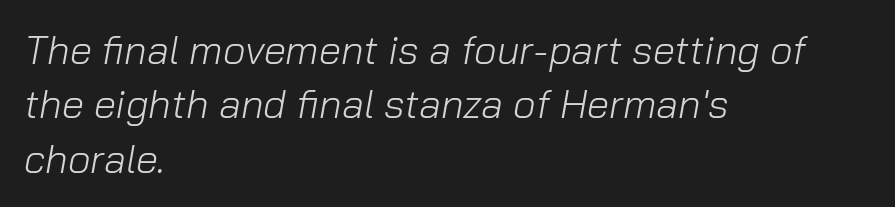
Line starts are locked; line ends wander. Here the designer chose a conventional face with non-uniform glyph widths. Heaviness? Minimal to ordinary, like unemphasized prose. The horizontal fit of the characters is conventional and even. Is there much room between lines? A standard amount, neither cramped nor airy.
